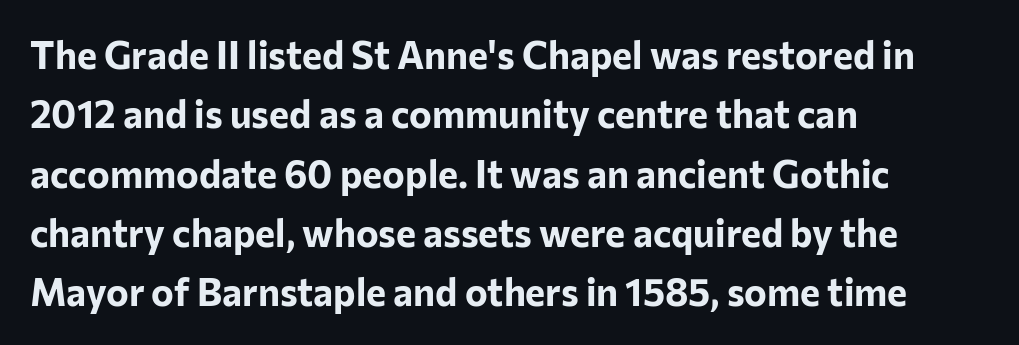
The image shows 38 px bold sans-serif type, upright; set left-aligned, normal line spacing (1.56x), normal letter spacing, not underlined; low stroke contrast and a medium x-height.
